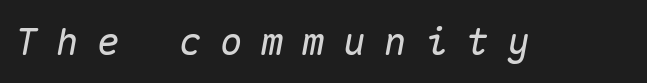
{"italic": "yes", "lean": "right", "slant_degrees": 10, "width": "normal", "stroke_contrast": "medium", "x_height": "medium", "monospaced": "yes", "underline": "no", "letter_spacing": "wide", "letter_spacing_em": 0.48, "glyph_px": 38}
